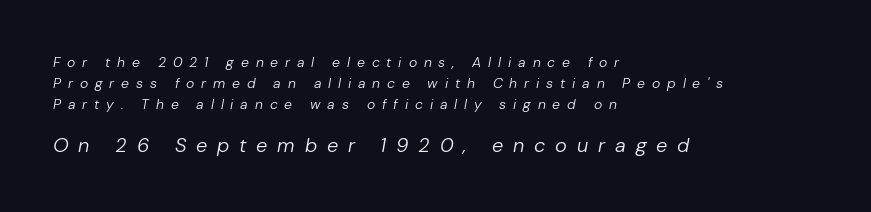
The image shows 20 px text type, italic (leaning right); set left-aligned, normal line spacing (1.49x), unusually wide letter spacing (+0.49 em), not underlined; the second (bottom) block is 1.43x larger.
